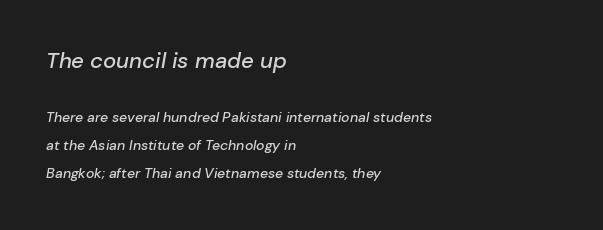
{"italic": "yes", "lean": "right", "slant_degrees": 10, "underline": "no", "align": "left", "line_spacing": "loose", "line_spacing_ratio": 2.01, "letter_spacing": "normal", "letter_spacing_em": 0.0, "larger_block": "first", "size_ratio": 1.57, "glyph_px": 22}
